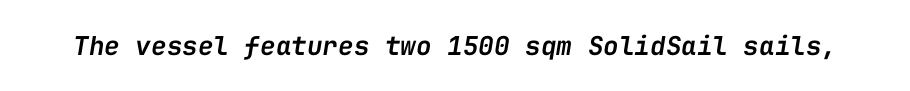
The image shows 26 px text type, italic (leaning right); set normal letter spacing, not underlined.
